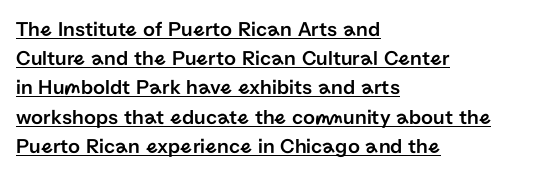
The image shows 21 px text type, upright; set left-aligned, normal line spacing (1.39x), normal letter spacing, underlined.
